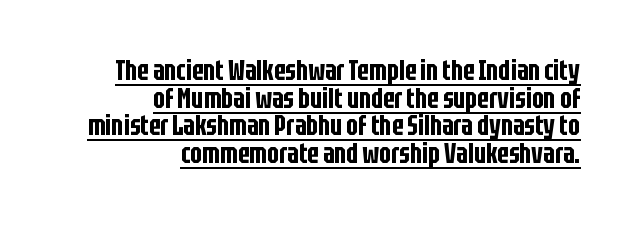
Notice how the passage keeps a crisp vertical edge on the right only. Is this a fixed-width face? No — the glyphs have proportional, varying widths. Nobody touched the tracking dial on this one. A continuous stroke trails under the words, as in a hyperlink. Regarding leading, the lines here are crowded together.
